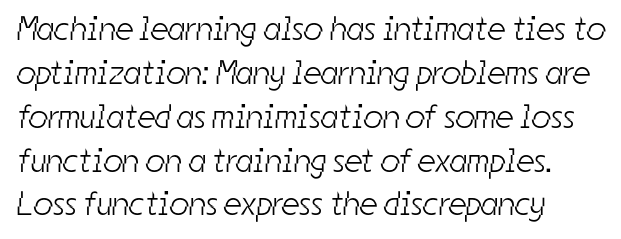
Q: Is the text bold? A: No.
Q: Is the typeface a serif or a sans-serif typeface? A: Sans-serif.
Q: Is the text underlined? A: No.
Q: How is the paragraph aligned? A: Left-aligned.
Q: Is the spacing between letters normal or unusually wide? A: Normal.
Q: Is the spacing between lines tight, normal or loose? A: Normal.
Q: Width (condensed, normal, or wide)? A: Condensed.
Q: Stroke contrast? A: Low.
Q: x-height? A: Medium.
Q: Monospaced? A: No.
